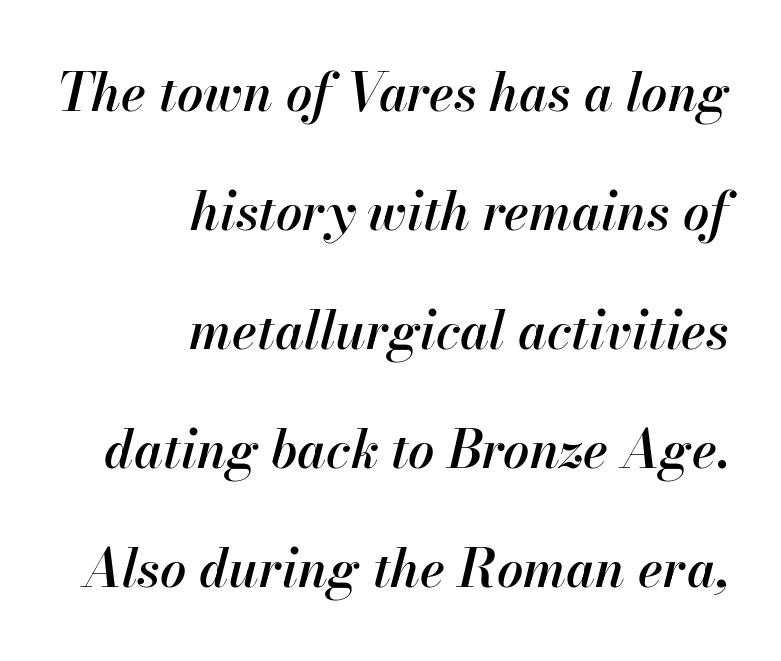
The image shows 52 px semibold type, italic (leaning right); set right-aligned, loose line spacing (2.29x), normal letter spacing, not underlined; high stroke contrast and a small x-height.
